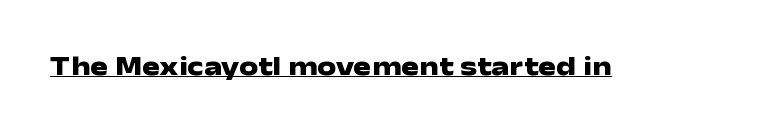
The letters stand straight up with perfectly vertical stems. Between one letter and the next there's only the usual sliver of space. Underlining? Definitely there. Strokes here are thick enough to call this a true bold.
